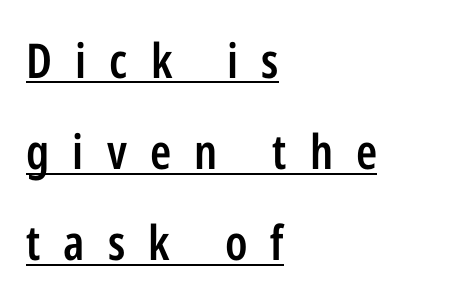
Q: Is the text bold? A: Semi-bold.
Q: Is the text italic (slanted)? A: No, it is upright.
Q: Is the typeface a serif or a sans-serif typeface? A: Sans-serif.
Q: Is the text underlined? A: Yes.
Q: How is the paragraph aligned? A: Left-aligned.
Q: Is the spacing between letters normal or unusually wide? A: Unusually wide.
Q: Is the spacing between lines tight, normal or loose? A: Loose.
Q: Width (condensed, normal, or wide)? A: Condensed.
Q: Stroke contrast? A: Low.
Q: x-height? A: Medium.
Q: Monospaced? A: No.
